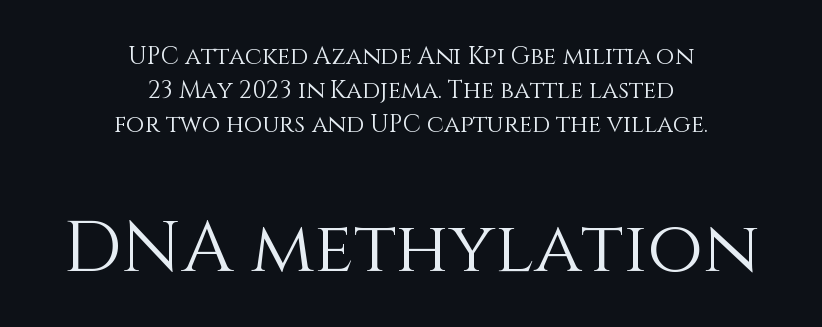
{"italic": "no", "bold": "no", "weight": "light", "width": "normal", "stroke_contrast": "medium", "x_height": "large", "monospaced": "no", "underline": "no", "align": "center", "line_spacing": "normal", "line_spacing_ratio": 1.41, "letter_spacing": "normal", "letter_spacing_em": 0.0, "larger_block": "second", "size_ratio": 3.0, "glyph_px": 72}
